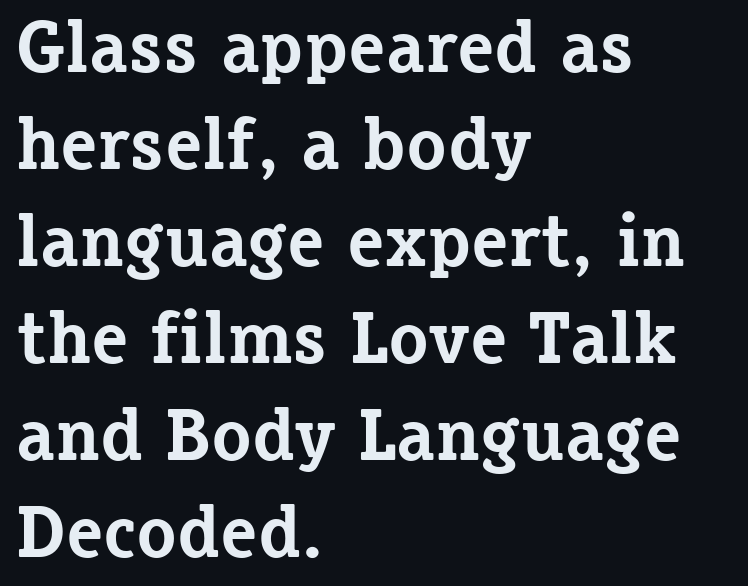
Q: Is the text bold? A: Yes.
Q: Is the text italic (slanted)? A: No, it is upright.
Q: Is the typeface a serif or a sans-serif typeface? A: Serif.
Q: Is the text underlined? A: No.
Q: How is the paragraph aligned? A: Left-aligned.
Q: Is the spacing between letters normal or unusually wide? A: Normal.
Q: Is the spacing between lines tight, normal or loose? A: Normal.
Q: Width (condensed, normal, or wide)? A: Normal.
Q: Stroke contrast? A: Low.
Q: x-height? A: Medium.
Q: Monospaced? A: No.
